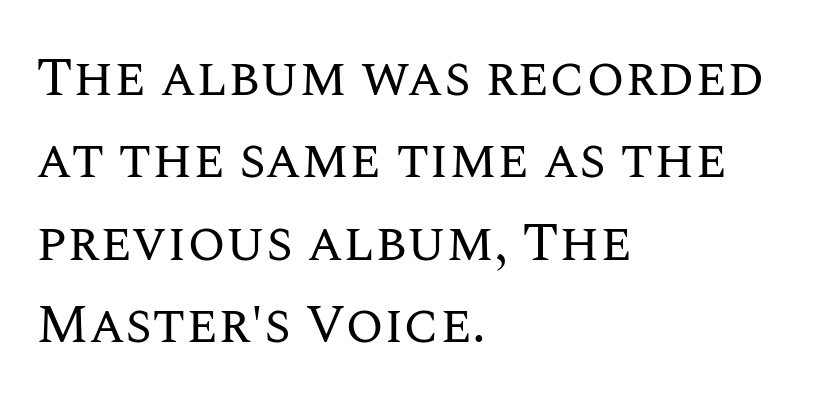
Q: Is the text bold? A: No.
Q: Is the text italic (slanted)? A: No, it is upright.
Q: Is the text underlined? A: No.
Q: How is the paragraph aligned? A: Left-aligned.
Q: Is the spacing between letters normal or unusually wide? A: Normal.
Q: Is the spacing between lines tight, normal or loose? A: Normal.
Q: Width (condensed, normal, or wide)? A: Normal.
Q: Stroke contrast? A: Medium.
Q: x-height? A: Large.
Q: Monospaced? A: No.
